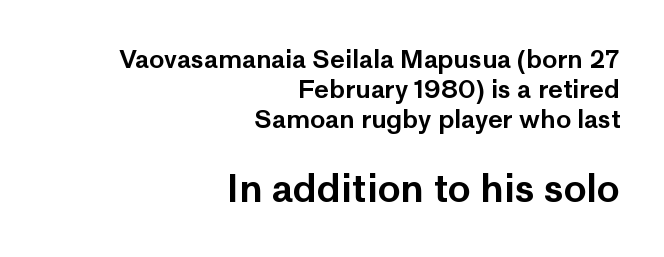
Tall strokes in this sample are plumb rather than angled. Type without underlining. Nobody touched the tracking dial on this one. Top chunk: small. Bottom chunk: large.
